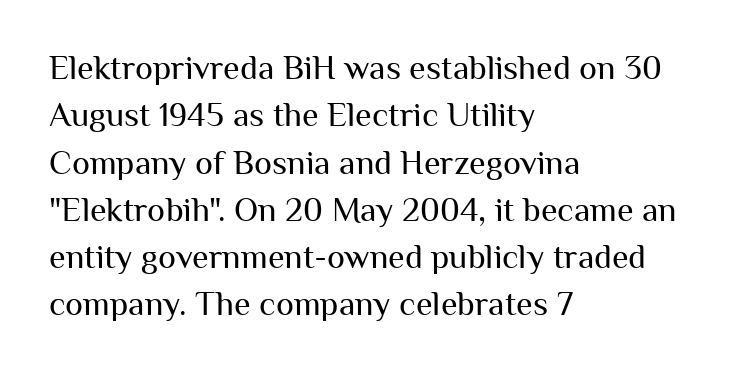
If you drew a line through each stem, it would be perfectly vertical. These glyphs show unthickened strokes, regular width or finer. Letterform terminals end flat and unadorned throughout the passage. The gaps between neighbouring characters are ordinary and unremarkable.
